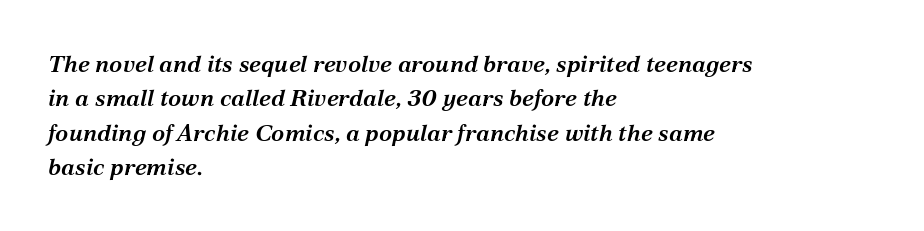
{"italic": "yes", "lean": "right", "slant_degrees": 12, "bold": "semi", "underline": "no", "align": "left", "line_spacing": "normal", "line_spacing_ratio": 1.43, "letter_spacing": "normal", "letter_spacing_em": 0.0, "glyph_px": 24}
